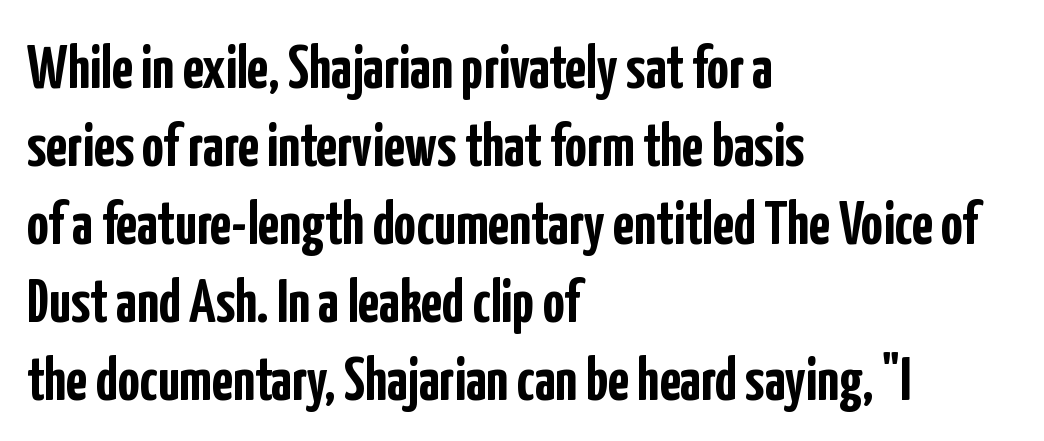
The image shows 61 px semibold, condensed sans-serif type, upright; set left-aligned, normal line spacing (1.28x), normal letter spacing, not underlined; low stroke contrast and a medium x-height.
